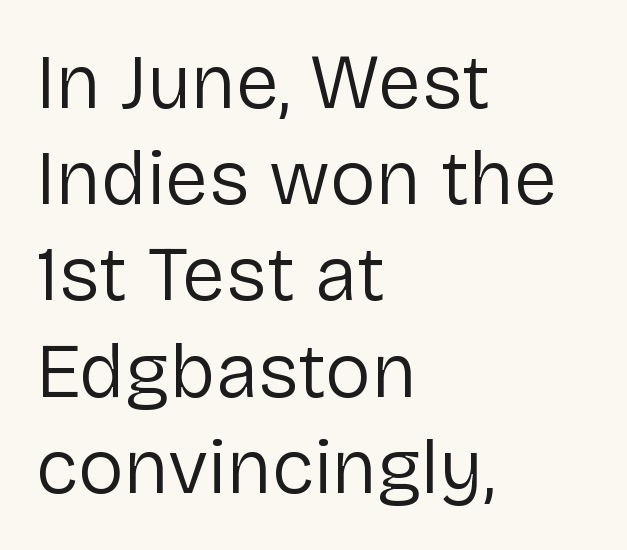
The image shows 77 px regular-weight sans-serif type, upright; set left-aligned, normal line spacing (1.25x), normal letter spacing, not underlined; low stroke contrast and a medium x-height.
